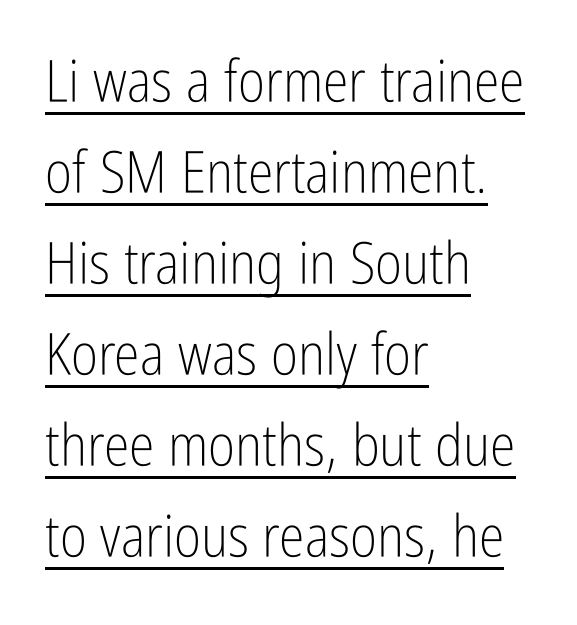
These lines are rendered in a variable-pitch font. This sample keeps an unexceptional amount of space between lines. Every word sits above its own underline. Vertical strokes here are truly vertical. Check where the strokes stop: nothing finishes them off — pure sans. No chunkiness to these letters — they're not bold.
